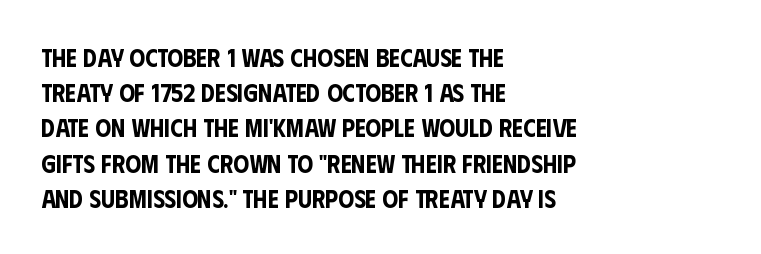
The image shows 25 px text type, upright; set left-aligned, normal line spacing (1.41x), normal letter spacing, not underlined.
